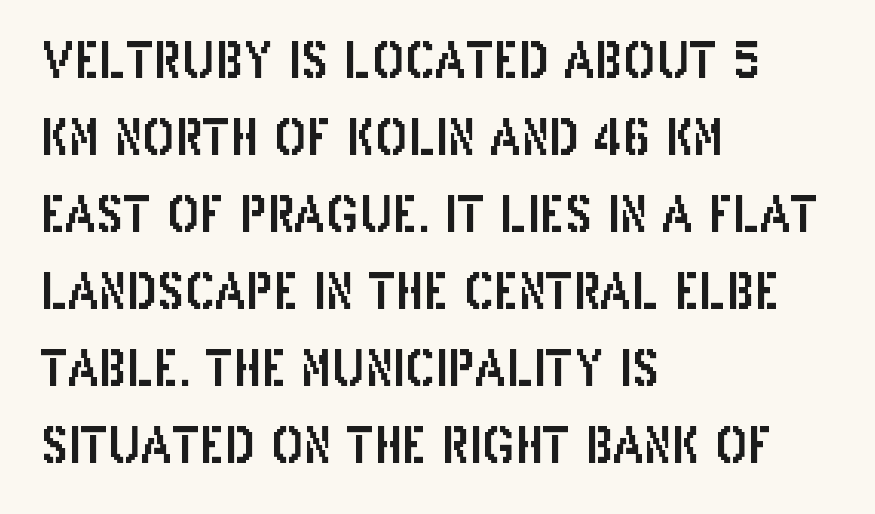
The image shows 49 px condensed sans-serif type, upright; set left-aligned, normal line spacing (1.57x), normal letter spacing, not underlined; low stroke contrast and a large x-height.
